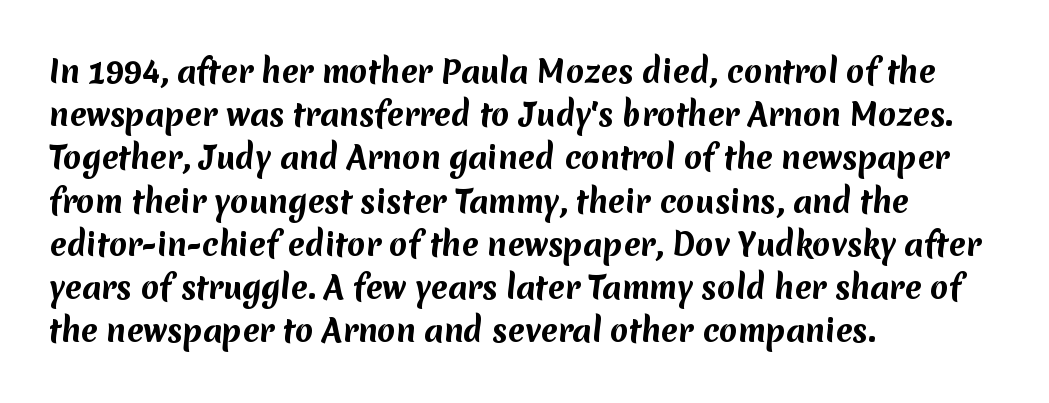
{"serif": "no", "bold": "yes", "weight": "bold", "width": "normal", "stroke_contrast": "medium", "x_height": "medium", "monospaced": "no", "underline": "no", "align": "left", "line_spacing": "normal", "line_spacing_ratio": 1.44, "letter_spacing": "normal", "letter_spacing_em": 0.0, "glyph_px": 30}
